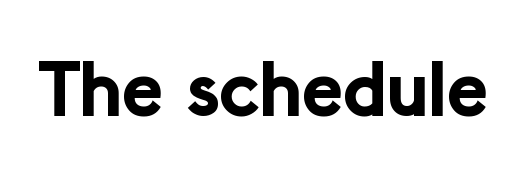
Q: Is the text bold? A: Yes.
Q: Is the text italic (slanted)? A: No, it is upright.
Q: Is the typeface a serif or a sans-serif typeface? A: Sans-serif.
Q: Is the text underlined? A: No.
Q: Is the spacing between letters normal or unusually wide? A: Normal.
Q: Width (condensed, normal, or wide)? A: Normal.
Q: Stroke contrast? A: Low.
Q: x-height? A: Medium.
Q: Monospaced? A: No.
